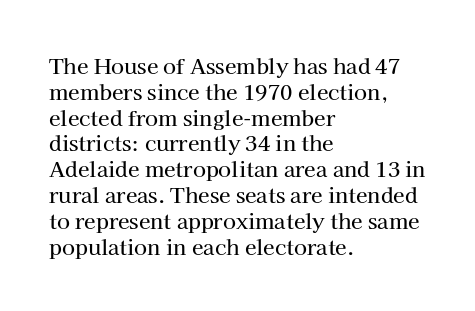
Underline: absent. This rendering uses left alignment, leaving the right contour irregular. A typesetter would mark this as roman, not italic. In terms of letterspacing, this is plain default setting.
